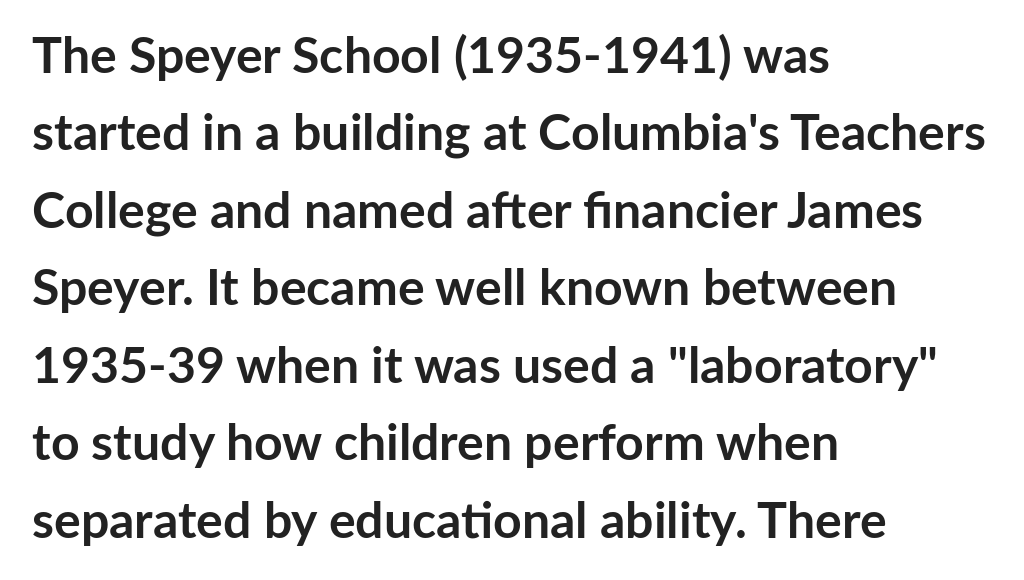
The image shows 50 px semibold sans-serif type, upright; set left-aligned, normal line spacing (1.55x), normal letter spacing, not underlined; low stroke contrast and a medium x-height.
